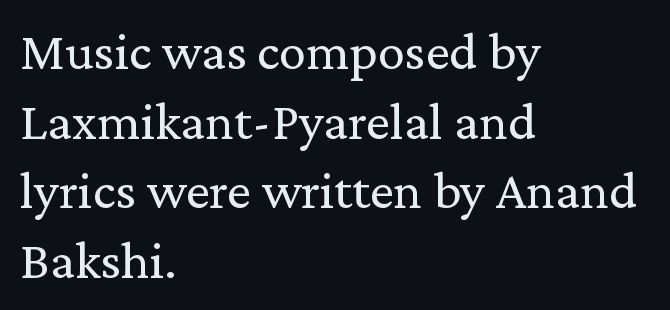
The image shows 54 px regular-weight serif type, upright; set left-aligned, normal line spacing (1.29x), normal letter spacing, not underlined; low stroke contrast and a medium x-height.
